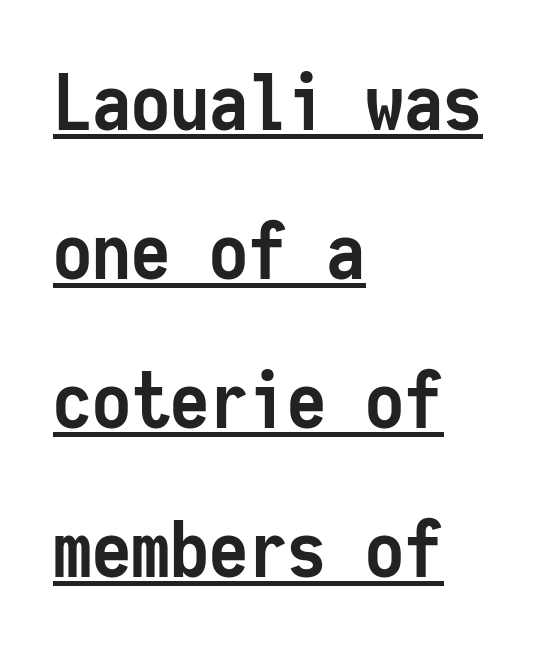
The image shows 78 px semibold, condensed sans-serif type, upright, monospaced; set left-aligned, loose line spacing (1.91x), normal letter spacing, underlined; low stroke contrast and a medium x-height.
